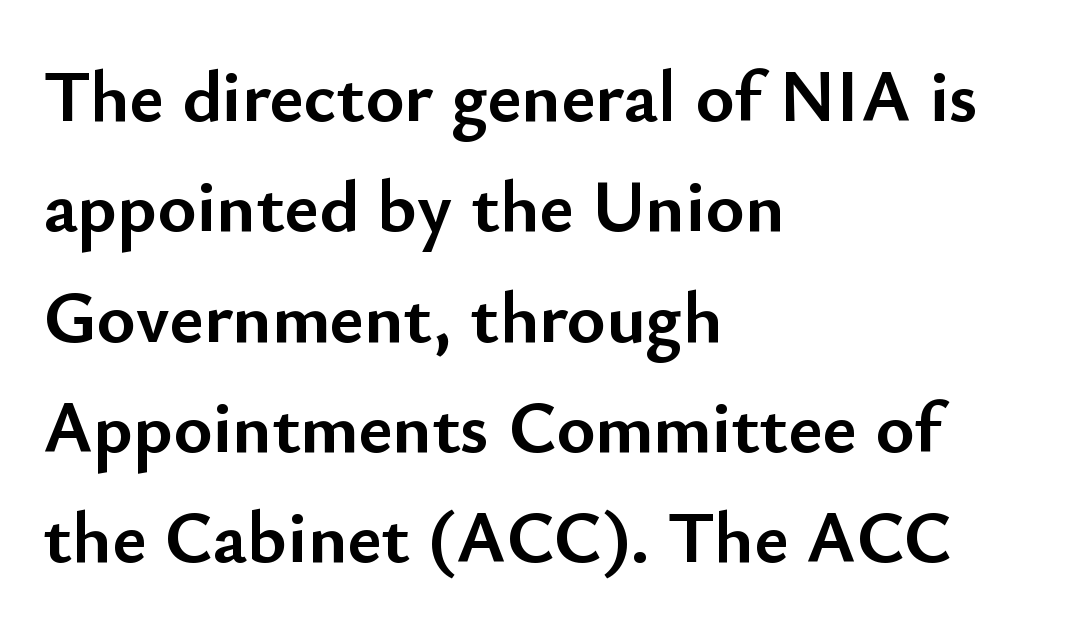
{"serif": "no", "italic": "no", "bold": "yes", "weight": "semibold", "width": "normal", "stroke_contrast": "low", "x_height": "small", "monospaced": "no", "underline": "no", "align": "left", "line_spacing": "normal", "line_spacing_ratio": 1.49, "letter_spacing": "normal", "letter_spacing_em": 0.0, "glyph_px": 74}
